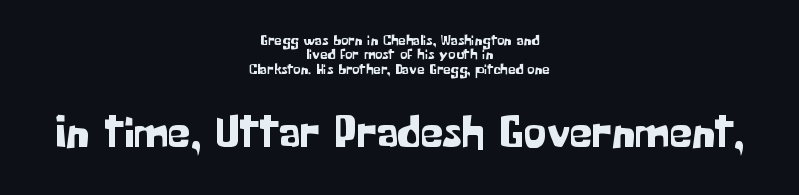
{"serif": "no", "italic": "no", "width": "normal", "stroke_contrast": "low", "x_height": "medium", "monospaced": "no", "underline": "no", "align": "center", "line_spacing": "tight", "line_spacing_ratio": 0.96, "letter_spacing": "normal", "letter_spacing_em": 0.0, "larger_block": "second", "size_ratio": 3.07, "glyph_px": 46}
